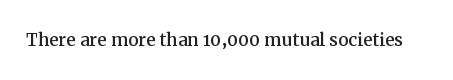
{"italic": "no", "underline": "no", "letter_spacing": "normal", "letter_spacing_em": 0.0, "glyph_px": 23}
